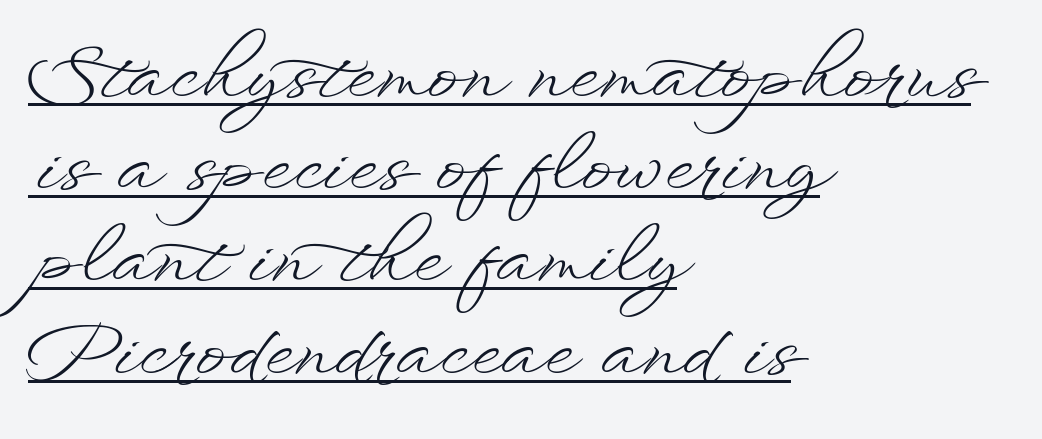
Q: Is the text bold? A: No.
Q: Is the text italic (slanted)? A: Yes.
Q: Is the text underlined? A: Yes.
Q: How is the paragraph aligned? A: Left-aligned.
Q: Is the spacing between letters normal or unusually wide? A: Normal.
Q: Width (condensed, normal, or wide)? A: Wide.
Q: Stroke contrast? A: Low.
Q: x-height? A: Small.
Q: Monospaced? A: No.
